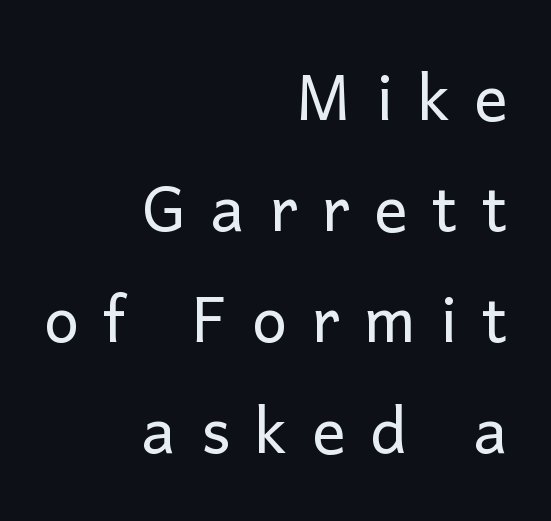
Posture: upright roman. The rendering inserts visible extra space after every character. Observe the absence of serifs on each vertical stroke in this sample. Stroke thickness stays within the range of a standard reading face or lighter. Casual observation: everything's shoved over to the right. The rendering uses natural spacing where letterforms have individual widths.
